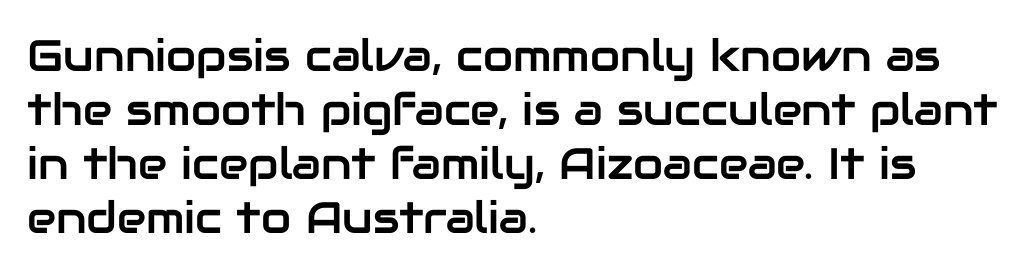
The image shows 44 px sans-serif type, upright; set left-aligned, line spacing 1.23x, normal letter spacing, not underlined; low stroke contrast and a medium x-height.
